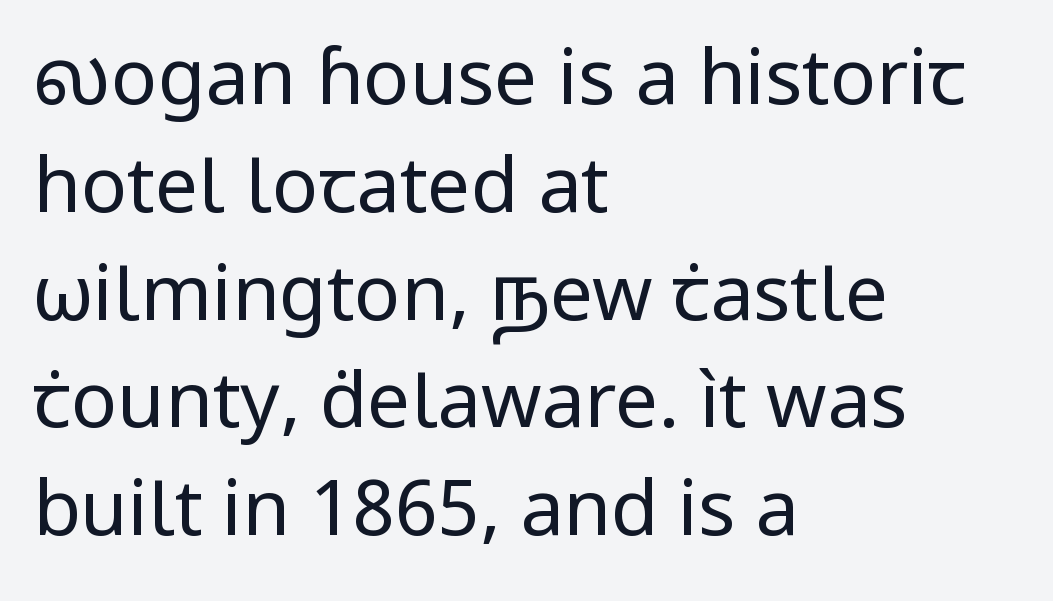
The image shows 77 px regular-weight sans-serif type, upright; set left-aligned, normal line spacing (1.4x), normal letter spacing, not underlined; low stroke contrast and a medium x-height.
